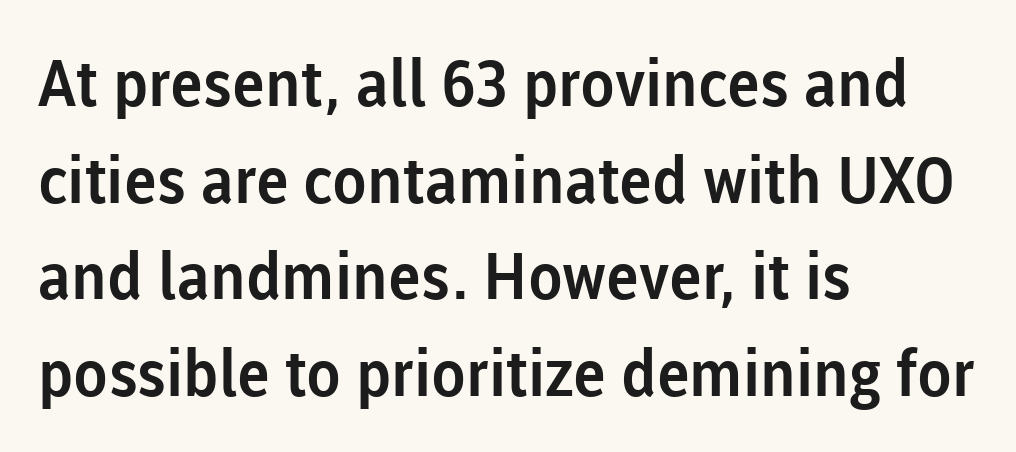
{"serif": "no", "italic": "no", "width": "normal", "stroke_contrast": "low", "x_height": "medium", "monospaced": "no", "underline": "no", "align": "left", "line_spacing": "normal", "line_spacing_ratio": 1.51, "letter_spacing": "normal", "letter_spacing_em": 0.0, "glyph_px": 64}
